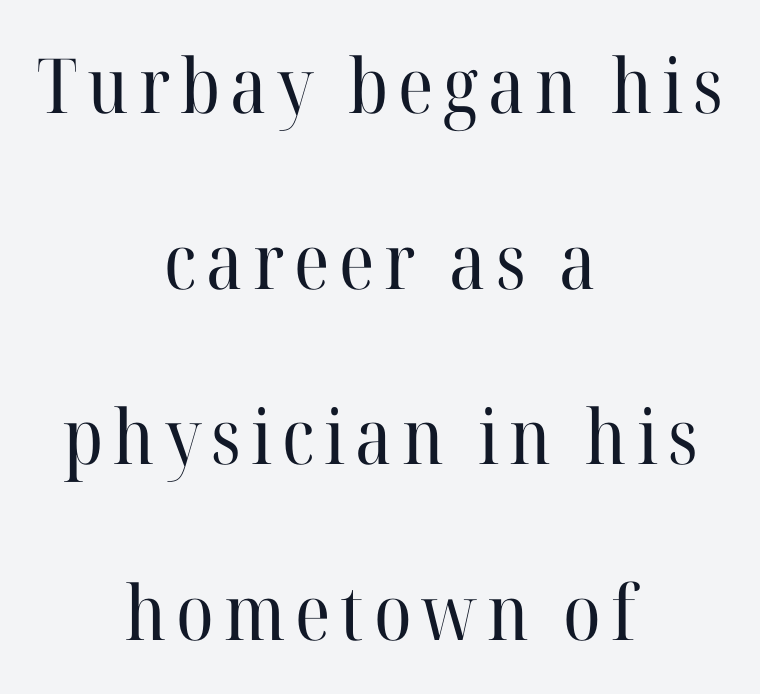
Q: Is the text bold? A: No.
Q: Is the text italic (slanted)? A: No, it is upright.
Q: Is the typeface a serif or a sans-serif typeface? A: Serif.
Q: Is the text underlined? A: No.
Q: How is the paragraph aligned? A: Centered.
Q: Is the spacing between lines tight, normal or loose? A: Loose.
Q: Width (condensed, normal, or wide)? A: Normal.
Q: Stroke contrast? A: High.
Q: x-height? A: Medium.
Q: Monospaced? A: No.
